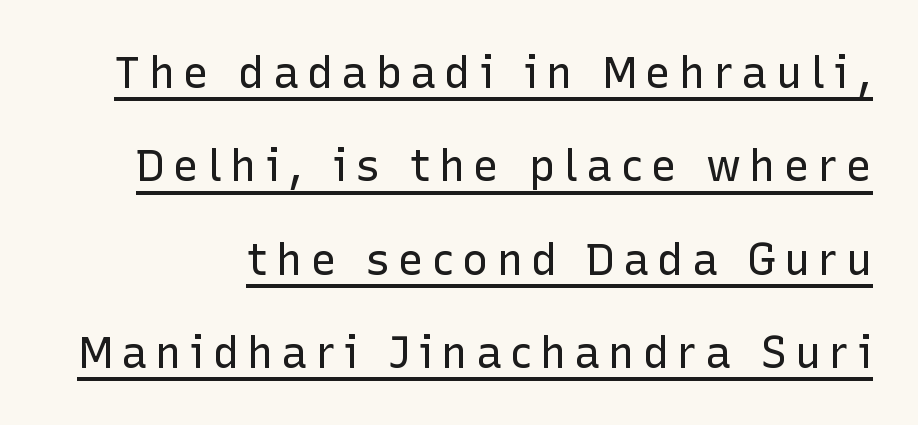
{"serif": "no", "italic": "no", "bold": "no", "weight": "regular", "width": "normal", "stroke_contrast": "low", "x_height": "medium", "monospaced": "no", "underline": "yes", "line_spacing": "loose", "line_spacing_ratio": 2.12, "glyph_px": 44}
